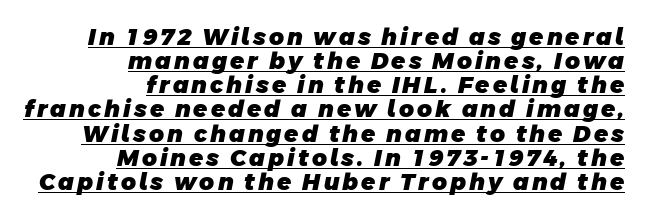
The image shows 23 px bold type; set right-aligned, tight line spacing (1.05x), underlined.
